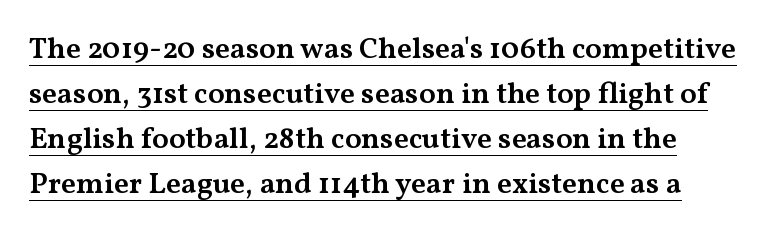
Q: Is the text bold? A: Semi-bold.
Q: Is the text italic (slanted)? A: No, it is upright.
Q: Is the typeface a serif or a sans-serif typeface? A: Serif.
Q: Is the text underlined? A: Yes.
Q: Is the spacing between letters normal or unusually wide? A: Normal.
Q: Is the spacing between lines tight, normal or loose? A: Normal.
Q: Width (condensed, normal, or wide)? A: Wide.
Q: Stroke contrast? A: Medium.
Q: x-height? A: Medium.
Q: Monospaced? A: No.
